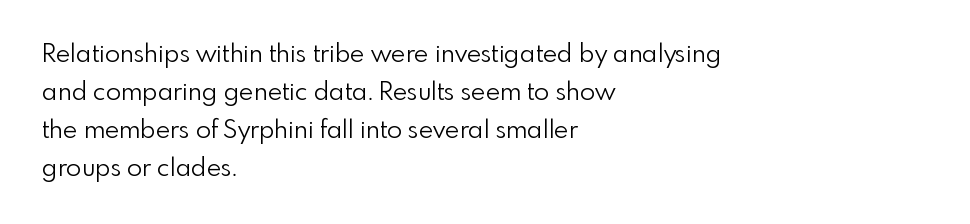
The image shows 25 px text type, upright; set left-aligned, normal line spacing (1.52x), normal letter spacing, not underlined.
